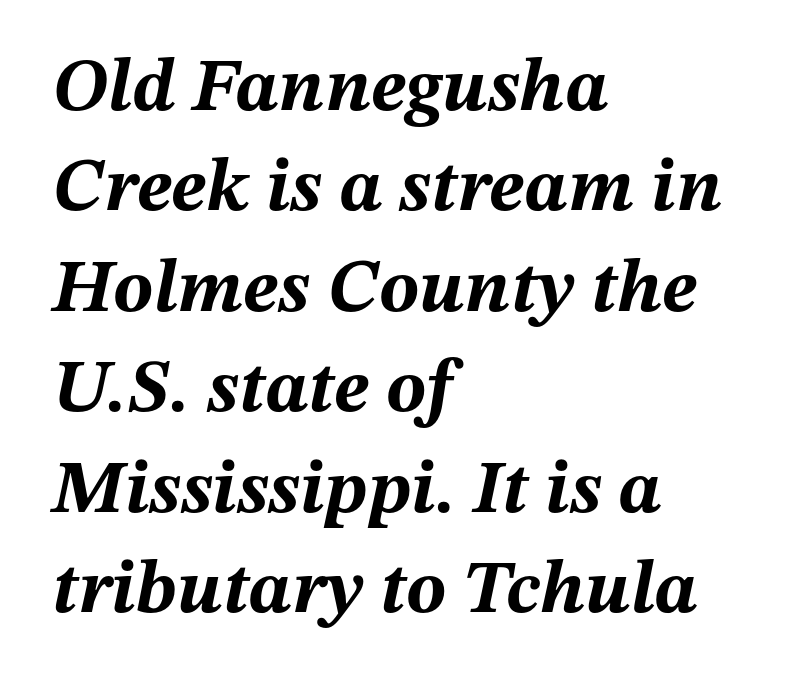
Q: Is the text bold? A: Yes.
Q: Is the text italic (slanted)? A: Yes, it leans right by about 12 degrees.
Q: Is the text underlined? A: No.
Q: How is the paragraph aligned? A: Left-aligned.
Q: Is the spacing between letters normal or unusually wide? A: Normal.
Q: Is the spacing between lines tight, normal or loose? A: Normal.
Q: Width (condensed, normal, or wide)? A: Normal.
Q: Stroke contrast? A: Medium.
Q: x-height? A: Medium.
Q: Monospaced? A: No.
